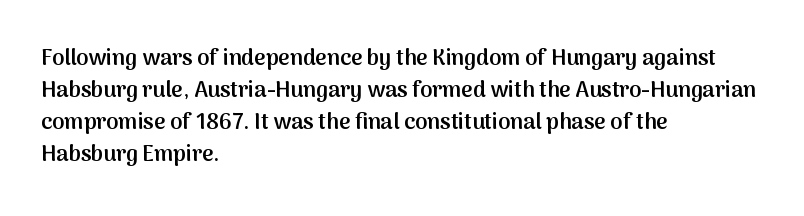
The image shows 22 px text type, upright; set left-aligned, normal line spacing (1.46x), normal letter spacing, not underlined.
